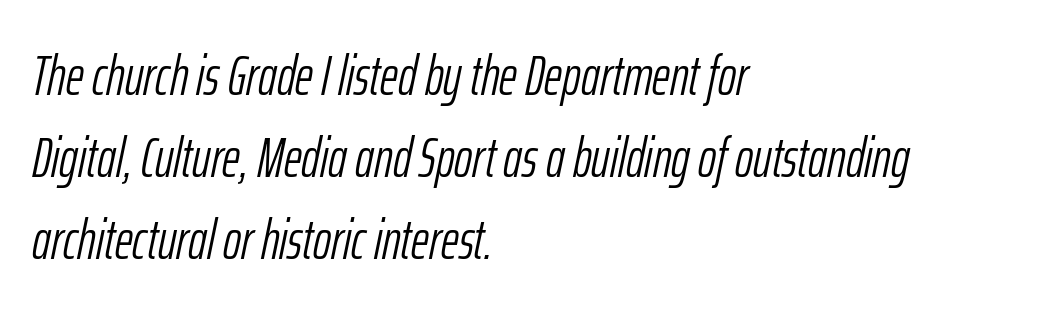
The image shows 55 px light, condensed type, italic (leaning right); set left-aligned, normal line spacing (1.49x), normal letter spacing, not underlined; low stroke contrast and a medium x-height.
